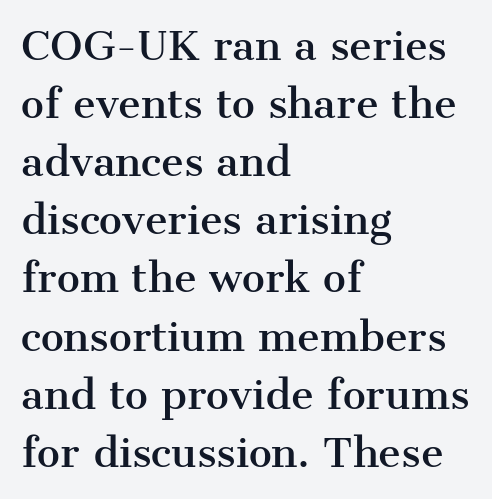
{"serif": "yes", "italic": "no", "width": "normal", "stroke_contrast": "medium", "x_height": "medium", "monospaced": "no", "underline": "no", "align": "left", "line_spacing": "normal", "line_spacing_ratio": 1.49, "letter_spacing": "normal", "letter_spacing_em": 0.0, "glyph_px": 39}
